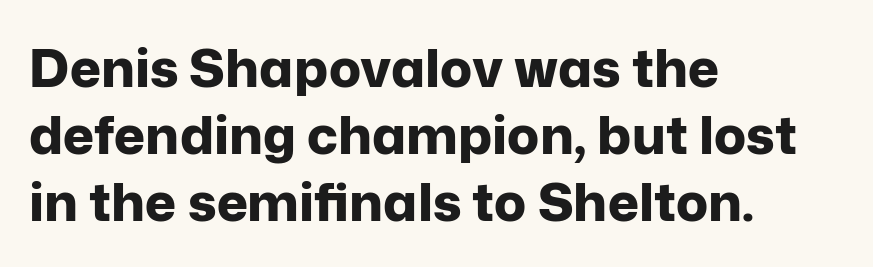
The image shows 53 px bold sans-serif type, upright; set left-aligned, normal line spacing (1.26x), normal letter spacing, not underlined; low stroke contrast and a medium x-height.
